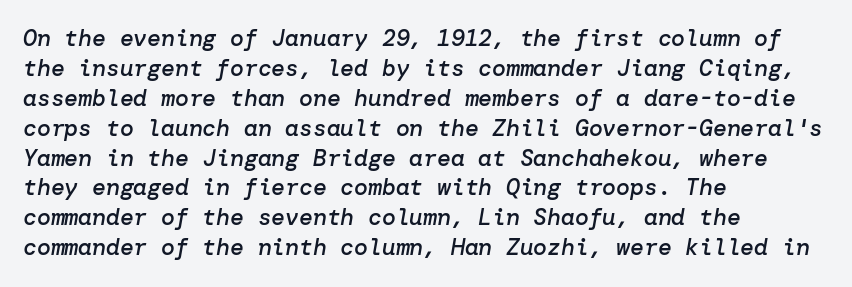
As a designer I'd log this as weight 600, semibold. Nobody touched the tracking dial on this one. Notice how descenders clear the ascenders below comfortably — that's standard leading. Every row of glyphs begins at an identical x-position on the left.
